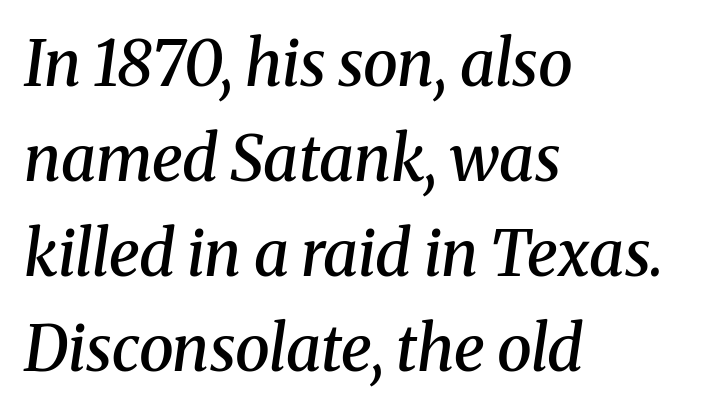
Layout note: lines flush left. Rendered with sloped, italic letterforms. Characters follow at the spacing the type designer built in. Firm but not heavy-handed strokes: this text is semibold.
